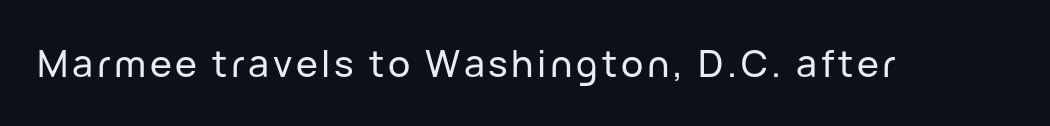
The image shows 37 px sans-serif type, upright; set not underlined; low stroke contrast and a medium x-height.
